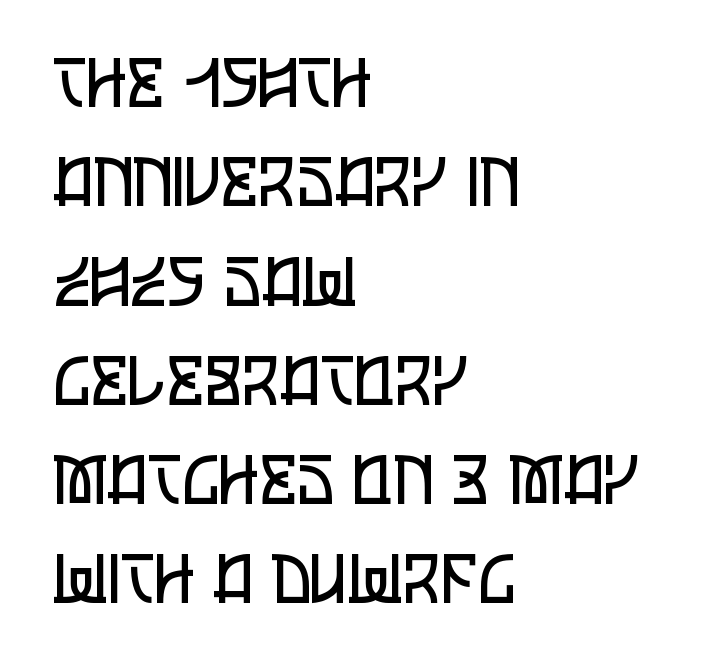
The horizontal fit of the characters is conventional and even. These lines are rendered in a variable-pitch font. Is the block centered? No — it sits flush against the left margin. The zone under the glyphs is completely vacant. Observe the absence of serifs on each vertical stroke in this sample.
